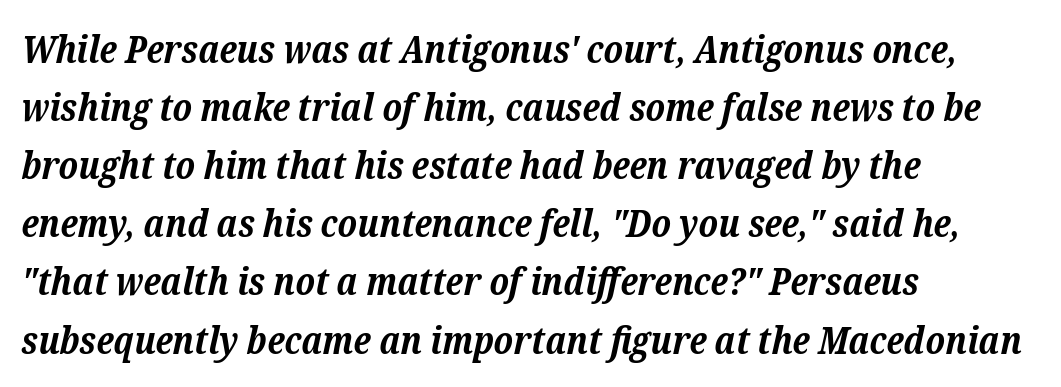
Q: Is the text bold? A: Yes.
Q: Is the text italic (slanted)? A: Yes, it leans right by about 12 degrees.
Q: Is the typeface a serif or a sans-serif typeface? A: Serif.
Q: Is the text underlined? A: No.
Q: How is the paragraph aligned? A: Left-aligned.
Q: Is the spacing between letters normal or unusually wide? A: Normal.
Q: Is the spacing between lines tight, normal or loose? A: Normal.
Q: Width (condensed, normal, or wide)? A: Normal.
Q: Stroke contrast? A: Low.
Q: x-height? A: Medium.
Q: Monospaced? A: No.
